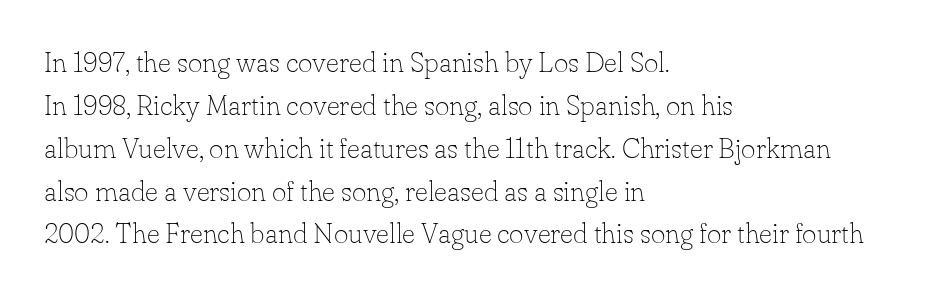
The image shows 28 px thin serif type, upright; set left-aligned, normal line spacing (1.53x), normal letter spacing, not underlined; low stroke contrast and a small x-height.
